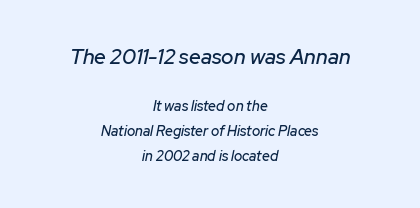
The image shows 21 px text type, italic (leaning right); set centered, line spacing 1.77x, normal letter spacing, not underlined; the first (top) block is 1.5x larger.
